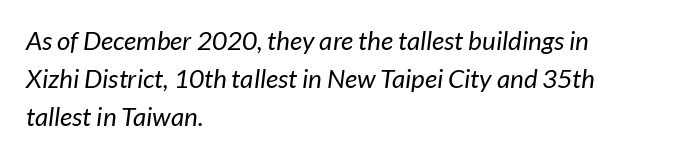
{"bold": "no", "underline": "no", "align": "left", "line_spacing": "normal", "line_spacing_ratio": 1.47, "letter_spacing": "normal", "letter_spacing_em": 0.0, "glyph_px": 26}
